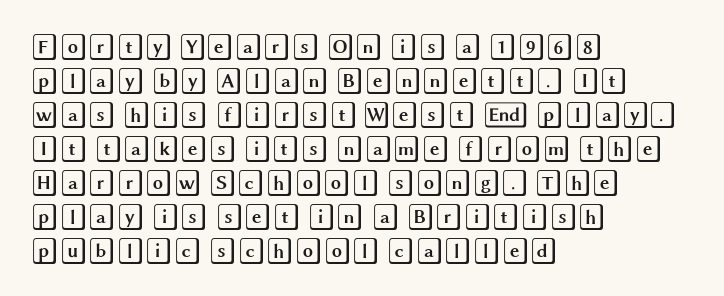
The passage is arranged the way most books set body copy — flush left. This is roman type, the default non-slanted kind. The rows are spaced the way most documents space them. The letterforms sit shoulder to shoulder at normal distance. Honestly, there is no underline to notice here at all.
